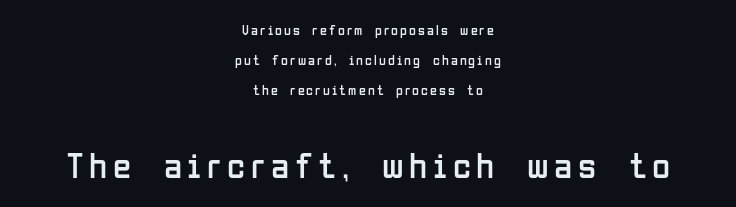
Q: Is the text bold? A: No.
Q: Is the text italic (slanted)? A: No, it is upright.
Q: Is the typeface a serif or a sans-serif typeface? A: Sans-serif.
Q: Is the text underlined? A: No.
Q: How is the paragraph aligned? A: Centered.
Q: Is the spacing between lines tight, normal or loose? A: Loose.
Q: Which block of text is set in a larger size, the first (top) or the second (bottom)? A: The second (bottom) one.
Q: Width (condensed, normal, or wide)? A: Condensed.
Q: Stroke contrast? A: Low.
Q: x-height? A: Medium.
Q: Monospaced? A: No.
